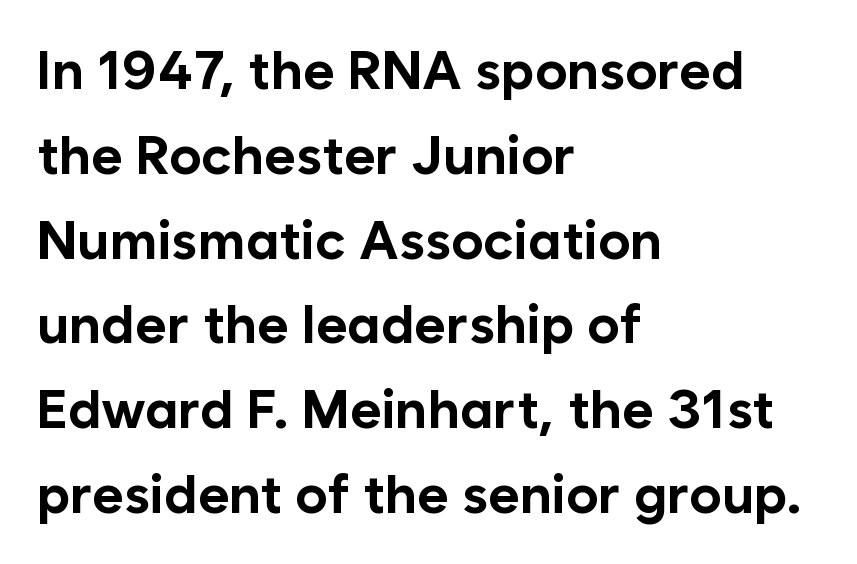
The image shows 54 px bold sans-serif type, upright; set left-aligned, normal line spacing (1.57x), normal letter spacing, not underlined; low stroke contrast and a medium x-height.
